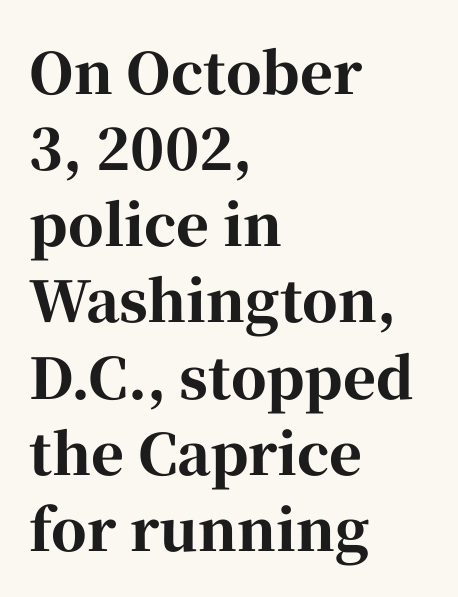
A student would call this left alignment; a typographer would say flush left, rag right. The glyphs are unaccompanied by any horizontal stroke below them. Observe the ordinary spacing: letters are neighbours, not strangers. Notice how descenders clear the ascenders below comfortably — that's standard leading. The glyphs have the mass of a bold cut. Character widths vary here, with narrow letters taking less room than wide ones.
